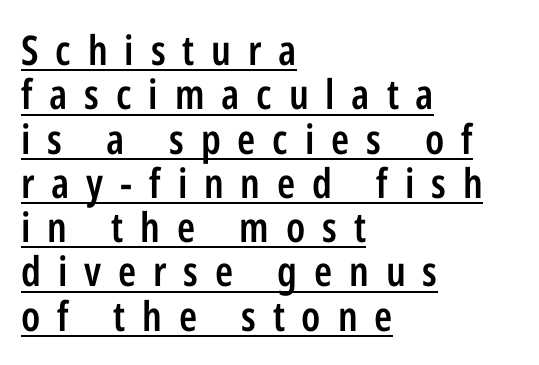
The image shows 41 px semibold, condensed sans-serif type, upright; set left-aligned, tight line spacing (1.08x), unusually wide letter spacing (+0.41 em), underlined; low stroke contrast and a medium x-height.
